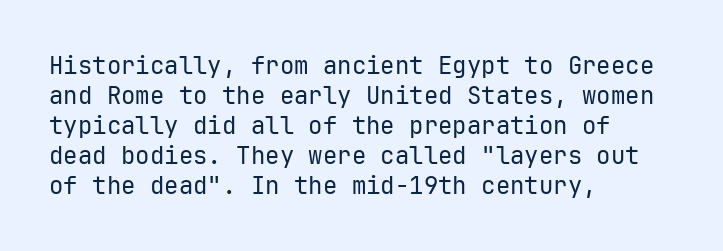
Q: Is the text bold? A: No.
Q: Is the text italic (slanted)? A: No, it is upright.
Q: Is the text underlined? A: No.
Q: How is the paragraph aligned? A: Left-aligned.
Q: Is the spacing between letters normal or unusually wide? A: Normal.
Q: Is the spacing between lines tight, normal or loose? A: Normal.
